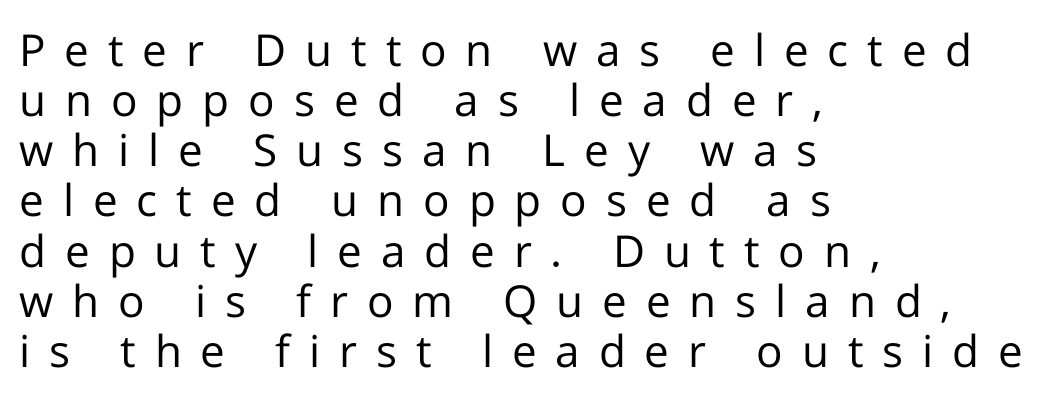
The image shows 44 px regular-weight sans-serif type, upright; set left-aligned, tight line spacing (1.14x), unusually wide letter spacing (+0.43 em), not underlined; low stroke contrast and a medium x-height.
